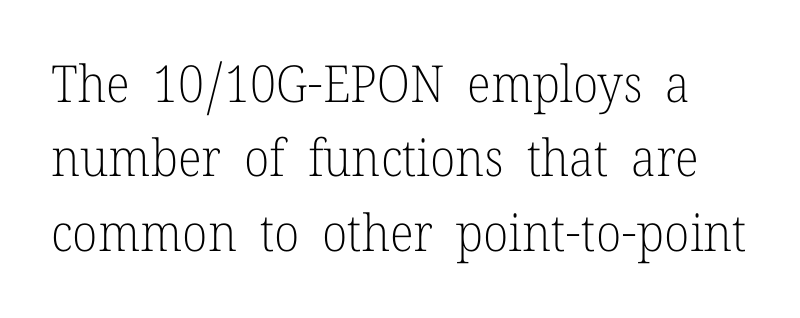
Old-style or modern, the face here clearly has serifs. Only glyphs here, with clear space below each row. The strokes are not fattened; the text isn't bold. Leading: standard. Do the letters lean? They stand straight. The face used here is rendered with its standard letterfit.
